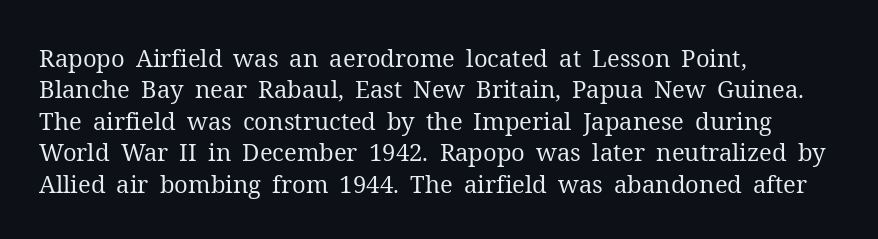
{"italic": "no", "bold": "no", "underline": "no", "align": "left", "line_spacing": "normal", "line_spacing_ratio": 1.31, "letter_spacing": "normal", "letter_spacing_em": 0.0, "glyph_px": 24}
